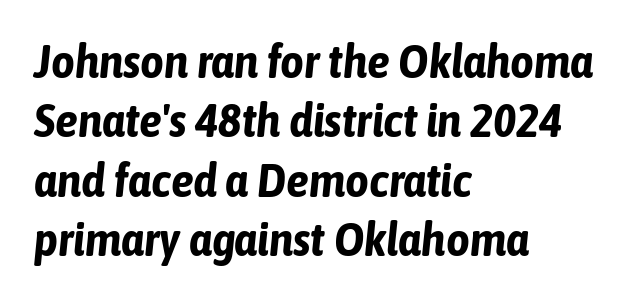
{"italic": "yes", "lean": "right", "slant_degrees": 6, "bold": "yes", "weight": "bold", "width": "condensed", "stroke_contrast": "low", "x_height": "medium", "monospaced": "no", "underline": "no", "align": "left", "line_spacing": "normal", "line_spacing_ratio": 1.29, "letter_spacing": "normal", "letter_spacing_em": 0.0, "glyph_px": 46}
